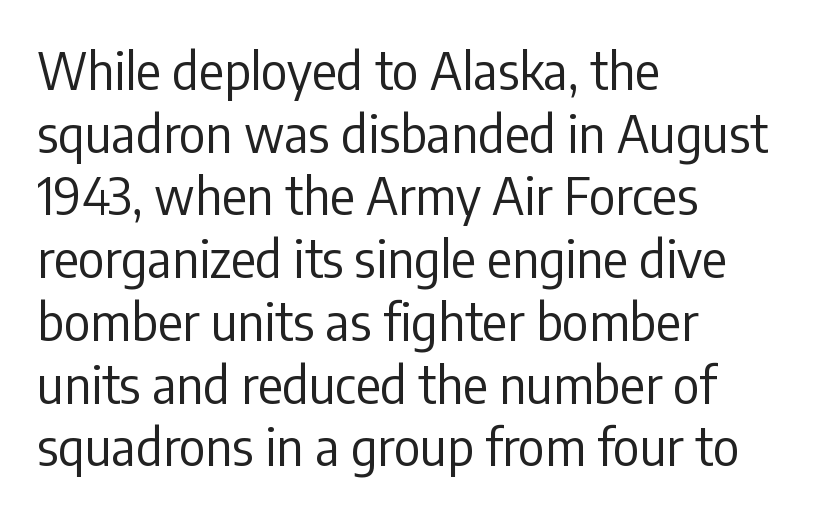
Q: Is the text bold? A: No.
Q: Is the text italic (slanted)? A: No, it is upright.
Q: Is the typeface a serif or a sans-serif typeface? A: Sans-serif.
Q: Is the text underlined? A: No.
Q: How is the paragraph aligned? A: Left-aligned.
Q: Is the spacing between letters normal or unusually wide? A: Normal.
Q: Width (condensed, normal, or wide)? A: Condensed.
Q: Stroke contrast? A: Low.
Q: x-height? A: Medium.
Q: Monospaced? A: No.
